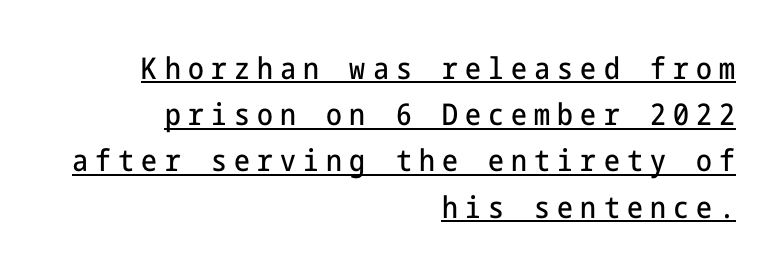
Q: Is the text italic (slanted)? A: No, it is upright.
Q: Is the typeface a serif or a sans-serif typeface? A: Sans-serif.
Q: Is the text underlined? A: Yes.
Q: How is the paragraph aligned? A: Right-aligned.
Q: Is the spacing between letters normal or unusually wide? A: Unusually wide.
Q: Is the spacing between lines tight, normal or loose? A: Normal.
Q: Width (condensed, normal, or wide)? A: Condensed.
Q: Stroke contrast? A: Low.
Q: x-height? A: Medium.
